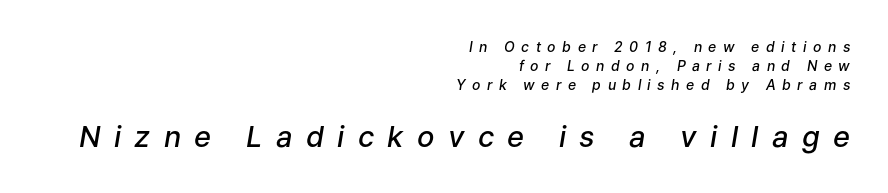
The image shows 29 px semibold type, italic (leaning right); set right-aligned, normal line spacing (1.36x), unusually wide letter spacing (+0.46 em), not underlined; the second (bottom) block is 2.07x larger; low stroke contrast and a medium x-height.
